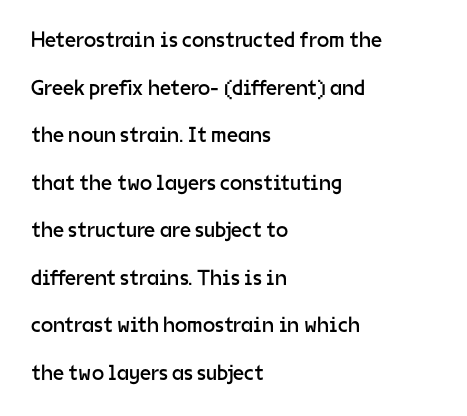
The image shows 22 px text type, upright; set left-aligned, loose line spacing (2.16x), normal letter spacing, not underlined.
